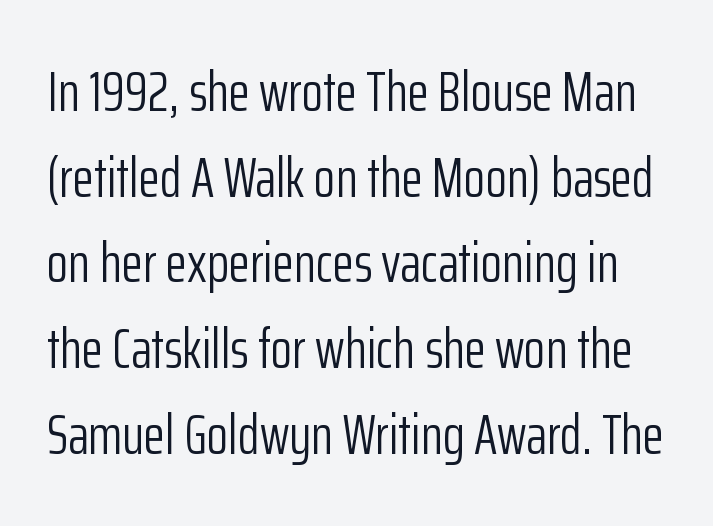
{"serif": "no", "italic": "no", "bold": "no", "weight": "light", "width": "condensed", "stroke_contrast": "low", "x_height": "medium", "monospaced": "no", "underline": "no", "line_spacing": "normal", "line_spacing_ratio": 1.53, "letter_spacing": "normal", "letter_spacing_em": 0.0, "glyph_px": 56}
